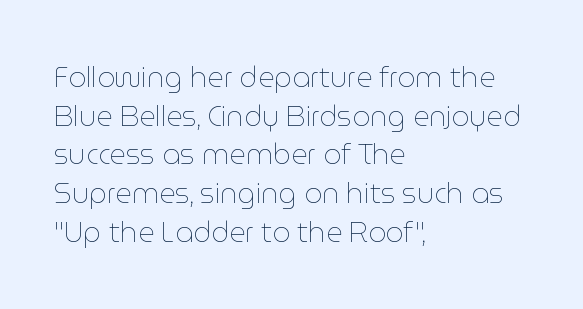
Q: Is the text bold? A: No.
Q: Is the text italic (slanted)? A: No, it is upright.
Q: Is the text underlined? A: No.
Q: How is the paragraph aligned? A: Left-aligned.
Q: Is the spacing between letters normal or unusually wide? A: Normal.
Q: Is the spacing between lines tight, normal or loose? A: Normal.
Q: Width (condensed, normal, or wide)? A: Normal.
Q: Stroke contrast? A: Low.
Q: x-height? A: Medium.
Q: Monospaced? A: No.
